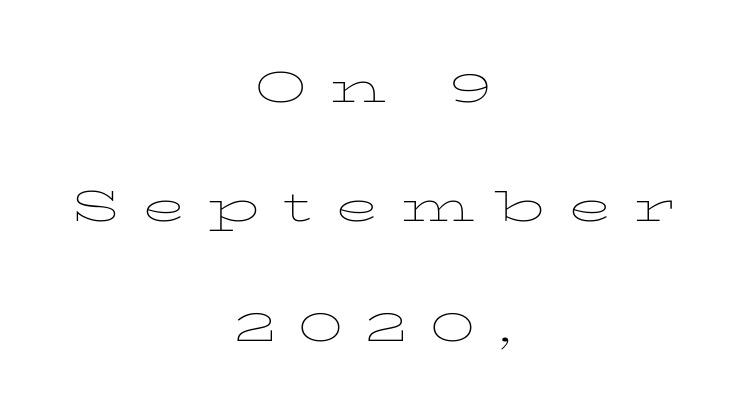
Think standard paragraph weight, or any step lighter than that. The specimen reads as upright at a glance. Does extra space separate the letters? Yes, quite a lot of it. Proportional: the letters do not fall into vertical columns. Horizontally, the lines are justified to the midpoint only.
